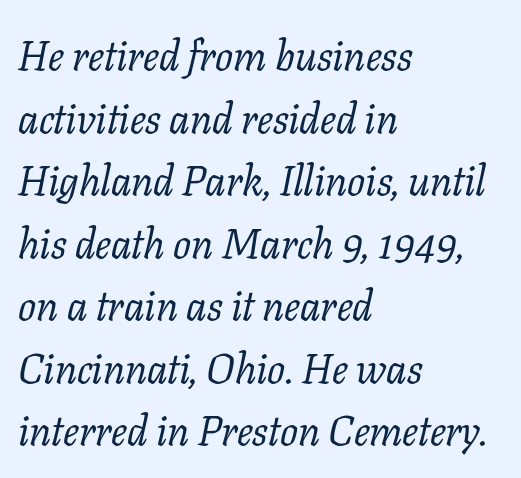
The image shows 42 px regular-weight serif type, italic (leaning right); set left-aligned, normal line spacing (1.49x), normal letter spacing, not underlined; low stroke contrast and a medium x-height.
